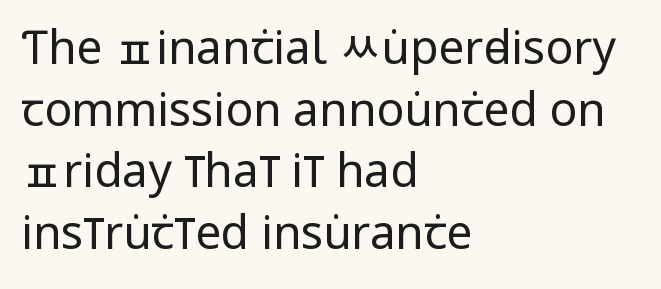
{"serif": "no", "italic": "no", "bold": "no", "weight": "regular", "width": "condensed", "stroke_contrast": "low", "x_height": "large", "monospaced": "no", "underline": "no", "align": "left", "line_spacing": "normal", "line_spacing_ratio": 1.34, "letter_spacing": "normal", "letter_spacing_em": 0.0, "glyph_px": 46}
